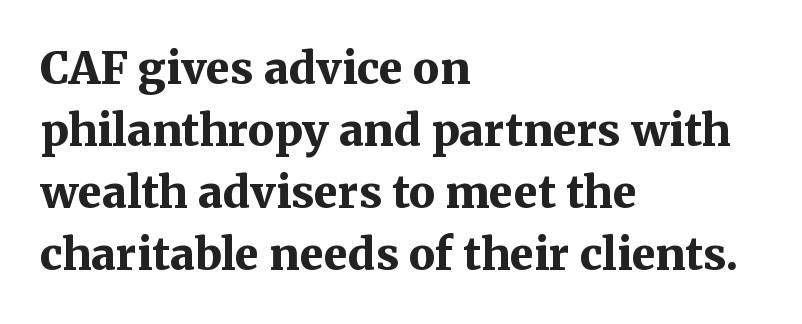
Compared with a centered layout, this one pins lines to the left instead. The lines sit at an ordinary, default distance from one another. Vertical strokes here are truly vertical. Observe the ordinary spacing: letters are neighbours, not strangers. A clean baseline with only descenders dipping below it. This is heavy type, rendered in bold.
